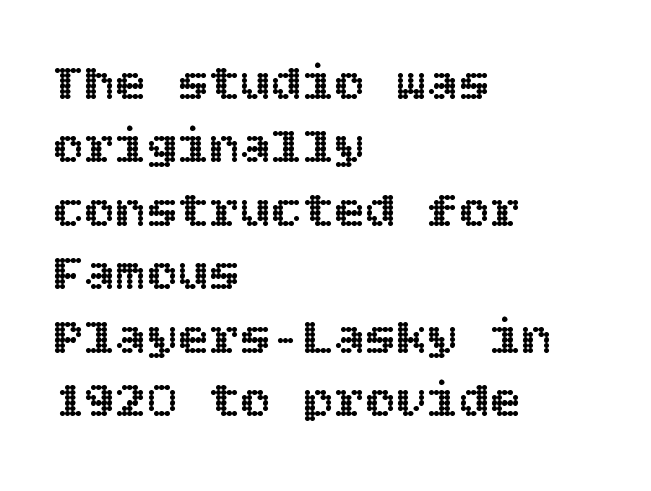
The image shows 52 px text type, upright; set left-aligned, line spacing 1.22x, normal letter spacing, not underlined; a large x-height.
